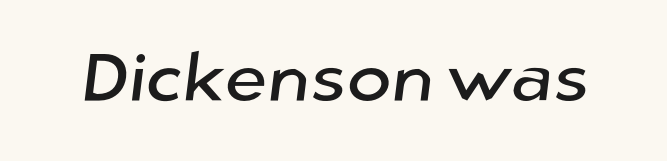
{"serif": "no", "width": "normal", "stroke_contrast": "low", "x_height": "medium", "monospaced": "no", "underline": "no", "letter_spacing": "normal", "letter_spacing_em": 0.0, "glyph_px": 68}
